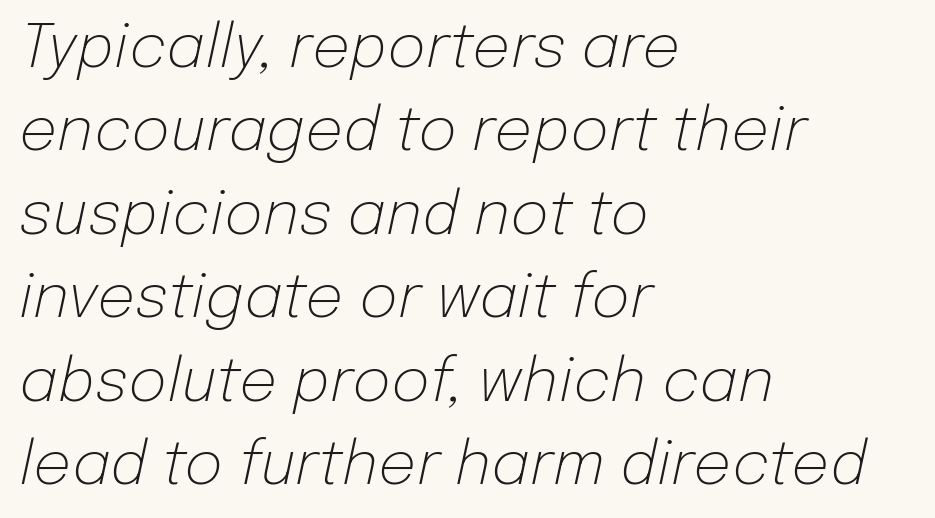
The image shows 60 px light type, italic (leaning right); set left-aligned, normal line spacing (1.39x), normal letter spacing, not underlined; low stroke contrast and a medium x-height.
